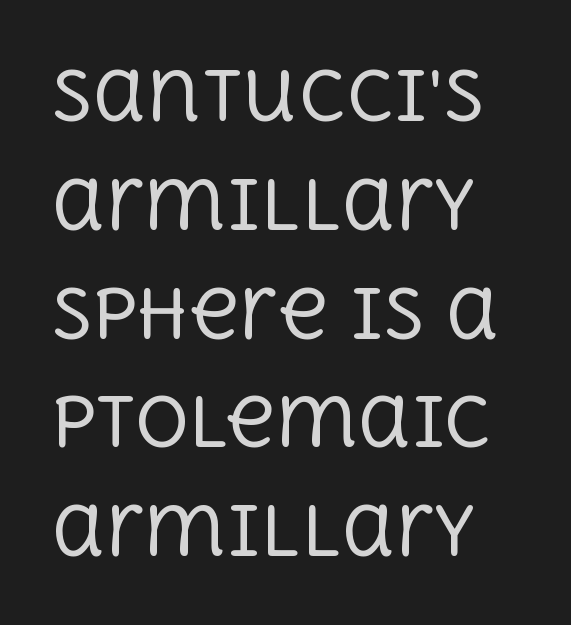
The image shows 68 px regular-weight serif type, upright; set normal line spacing (1.6x), normal letter spacing, not underlined; a large x-height.
